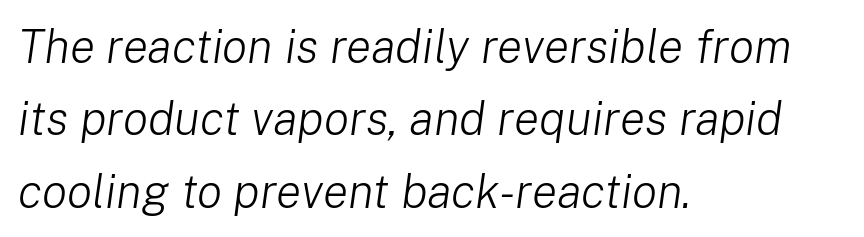
Q: Is the text bold? A: No.
Q: Is the text italic (slanted)? A: Yes, it leans right by about 8 degrees.
Q: Is the text underlined? A: No.
Q: How is the paragraph aligned? A: Left-aligned.
Q: Is the spacing between letters normal or unusually wide? A: Normal.
Q: Is the spacing between lines tight, normal or loose? A: Normal.
Q: Width (condensed, normal, or wide)? A: Normal.
Q: Stroke contrast? A: Low.
Q: x-height? A: Medium.
Q: Monospaced? A: No.
